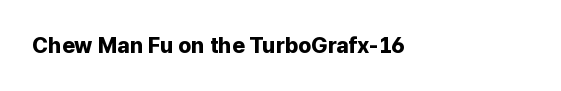
The image shows 22 px bold type, upright; set normal letter spacing, not underlined.
